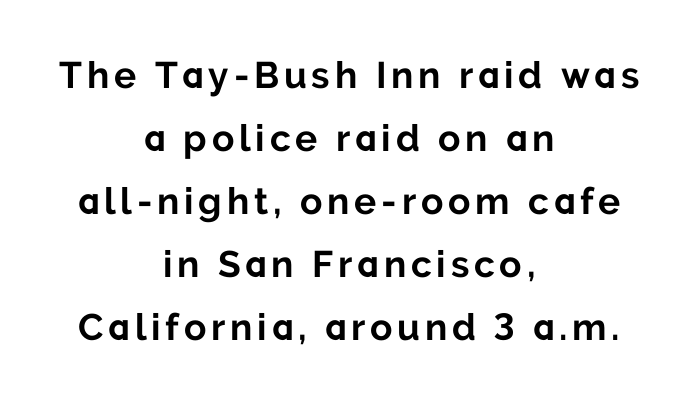
The image shows 37 px bold sans-serif type, upright; set centered, normal line spacing (1.7x), not underlined; low stroke contrast and a medium x-height.
